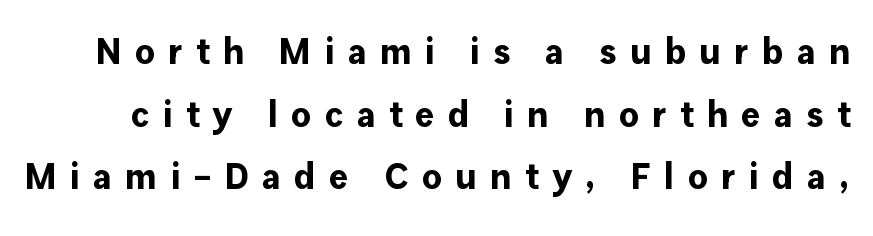
The image shows 36 px bold sans-serif type, upright; set line spacing 1.74x, unusually wide letter spacing (+0.37 em), not underlined; low stroke contrast and a medium x-height.
